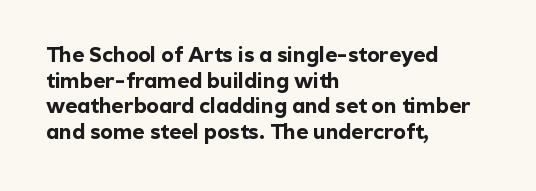
Q: Is the text bold? A: Yes.
Q: Is the text italic (slanted)? A: No, it is upright.
Q: Is the text underlined? A: No.
Q: How is the paragraph aligned? A: Left-aligned.
Q: Is the spacing between letters normal or unusually wide? A: Normal.
